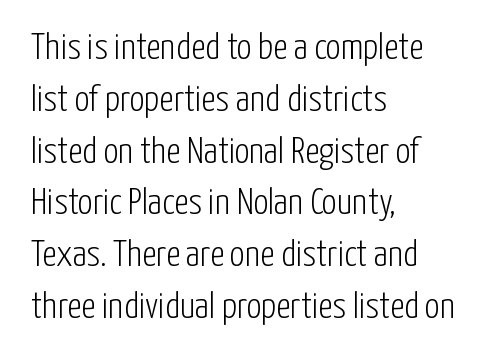
Q: Is the text bold? A: No.
Q: Is the text italic (slanted)? A: No, it is upright.
Q: Is the typeface a serif or a sans-serif typeface? A: Sans-serif.
Q: Is the text underlined? A: No.
Q: How is the paragraph aligned? A: Left-aligned.
Q: Is the spacing between letters normal or unusually wide? A: Normal.
Q: Is the spacing between lines tight, normal or loose? A: Normal.
Q: Width (condensed, normal, or wide)? A: Condensed.
Q: Stroke contrast? A: Low.
Q: x-height? A: Medium.
Q: Monospaced? A: No.
